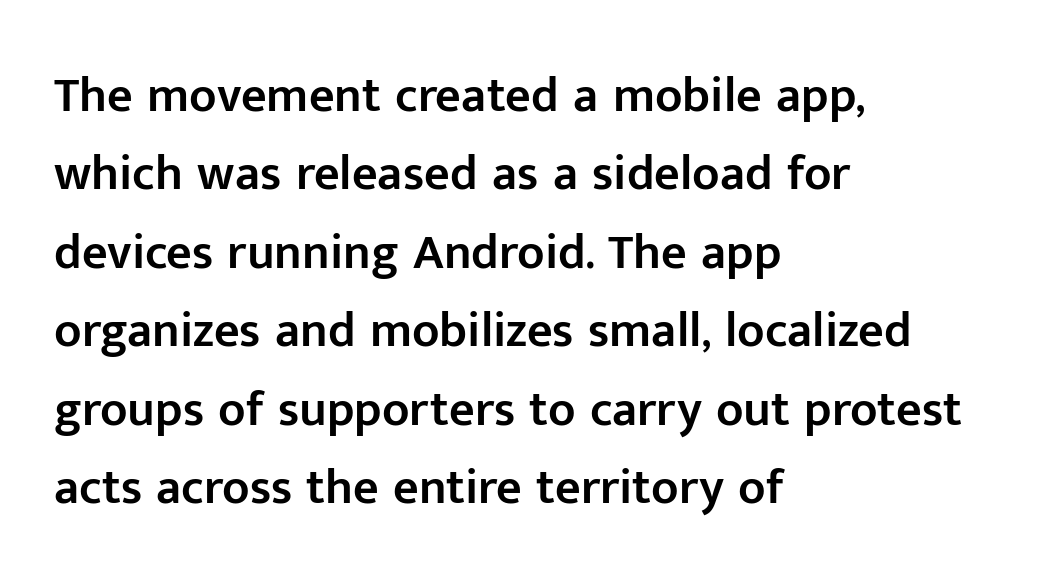
The image shows 50 px semibold sans-serif type, upright; set left-aligned, normal line spacing (1.57x), normal letter spacing, not underlined; low stroke contrast and a medium x-height.
